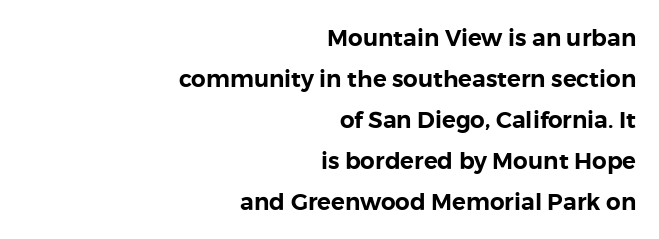
The image shows 23 px text type, upright; set right-aligned, line spacing 1.78x, normal letter spacing, not underlined.
